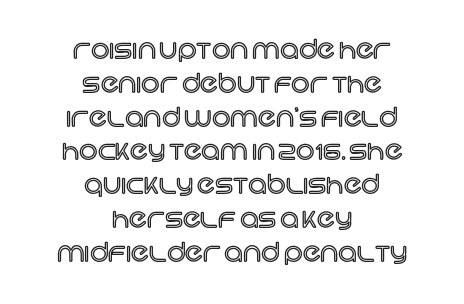
Q: Is the text italic (slanted)? A: No, it is upright.
Q: Is the text underlined? A: No.
Q: How is the paragraph aligned? A: Centered.
Q: Is the spacing between letters normal or unusually wide? A: Normal.
Q: Is the spacing between lines tight, normal or loose? A: Normal.
